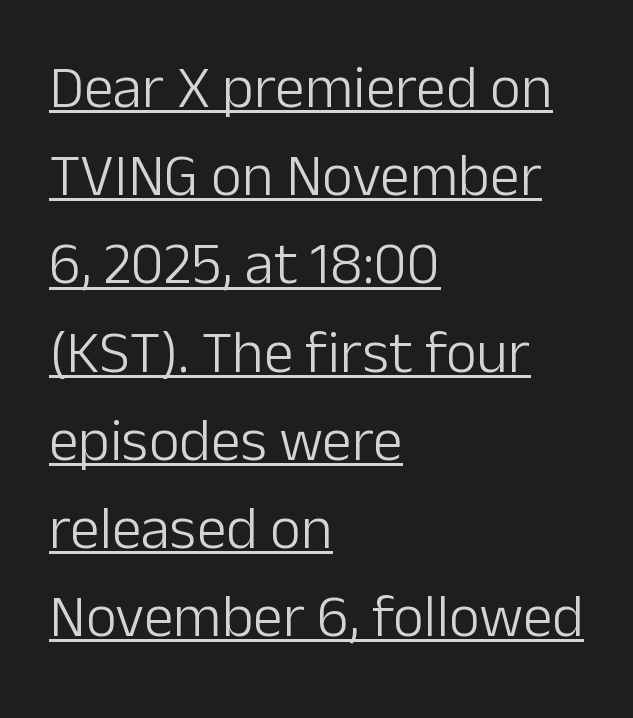
The image shows 60 px light sans-serif type, upright; set left-aligned, normal line spacing (1.47x), normal letter spacing, underlined; low stroke contrast and a medium x-height.
